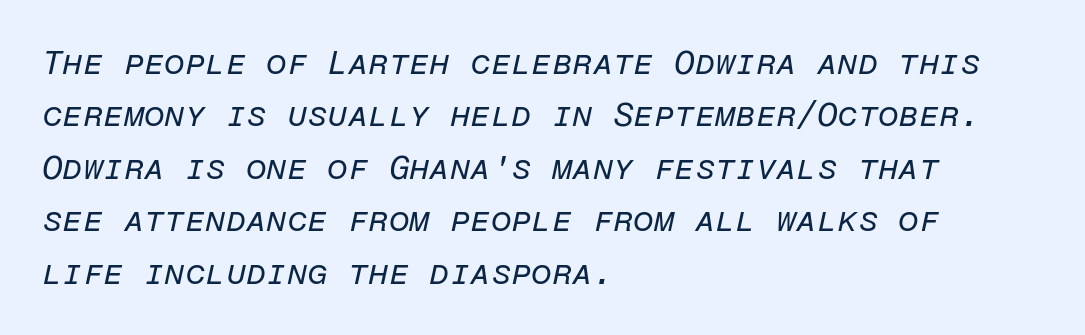
This rendering uses left alignment, leaving the right contour irregular. Descenders hang freely into open space. The rendering uses a moderate line-height, typical for paragraphs. Weight: regular or lighter. Observe the ordinary spacing: letters are neighbours, not strangers. The axis of the letterforms is tilted away from vertical.
